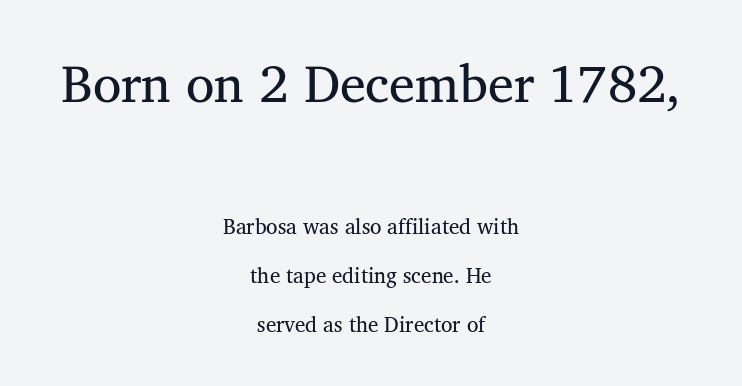
This is not heavy type; no bold has been used. A student would notice the top passage is typeset larger than what follows. If you folded the block vertically in half, each line would mirror itself in length. The passage shown has conventional tracking throughout. Notice how the stems are strictly vertical — no italics here.
